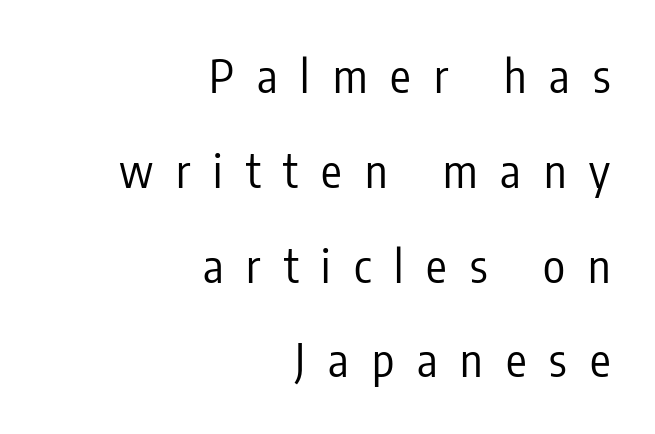
{"serif": "no", "italic": "no", "bold": "no", "weight": "regular", "width": "condensed", "stroke_contrast": "low", "x_height": "medium", "monospaced": "no", "underline": "no", "align": "right", "line_spacing": "loose", "line_spacing_ratio": 2.06, "letter_spacing": "wide", "letter_spacing_em": 0.5, "glyph_px": 46}
